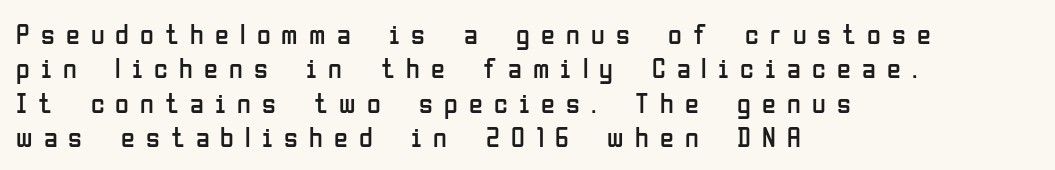
Serifs: no, the terminals of the letterforms are clean. Posture: vertical. These lines are rendered in a variable-pitch font. The letterforms sit at book weight or below. These lines stack with their left ends in a neat column.
